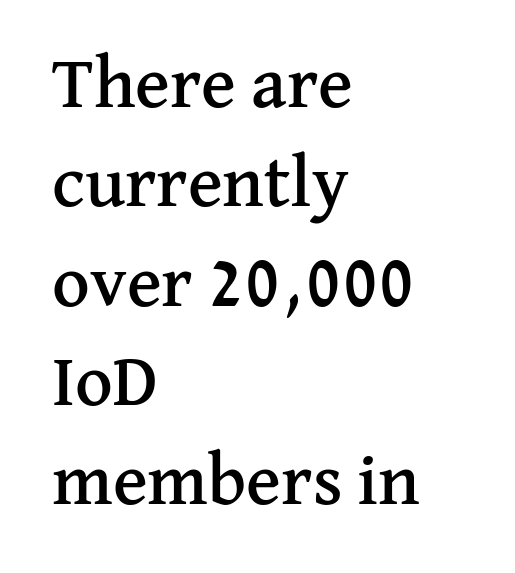
The image shows 73 px serif type, upright; set left-aligned, normal line spacing (1.36x), normal letter spacing, not underlined; medium stroke contrast and a medium x-height.
